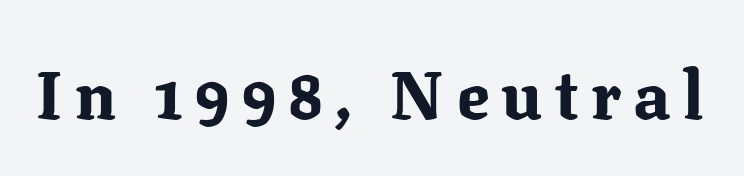
{"serif": "yes", "italic": "no", "bold": "yes", "weight": "bold", "width": "normal", "stroke_contrast": "medium", "x_height": "medium", "monospaced": "no", "underline": "no", "glyph_px": 67}
